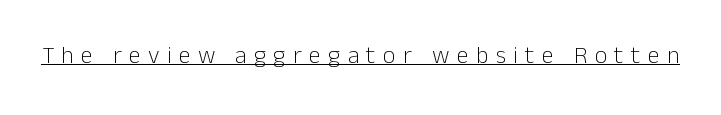
{"italic": "no", "bold": "no", "underline": "yes", "letter_spacing": "wide", "letter_spacing_em": 0.31, "glyph_px": 24}
